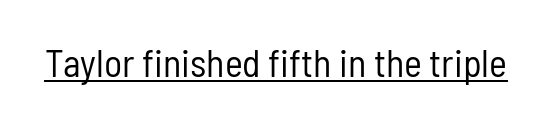
{"serif": "no", "italic": "no", "bold": "no", "weight": "regular", "width": "condensed", "stroke_contrast": "low", "x_height": "medium", "monospaced": "no", "underline": "yes", "letter_spacing": "normal", "letter_spacing_em": 0.0, "glyph_px": 38}
